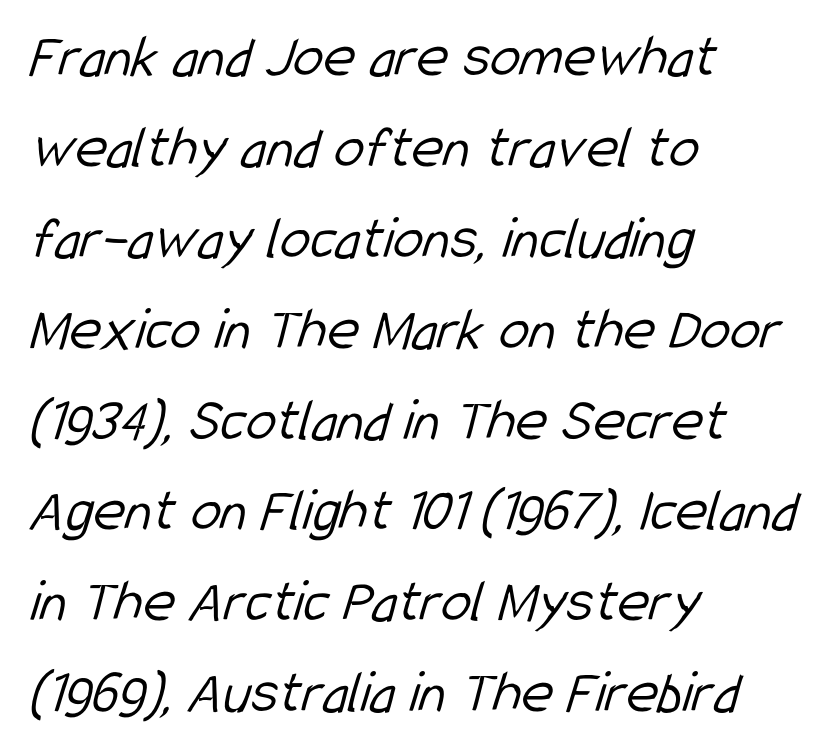
Each new line begins a customary step beneath the previous one. Typographically, this falls in the sans-serif category. Compared with typical body copy, the letter spacing here is the same. Weight: not bold — regular or lighter.
